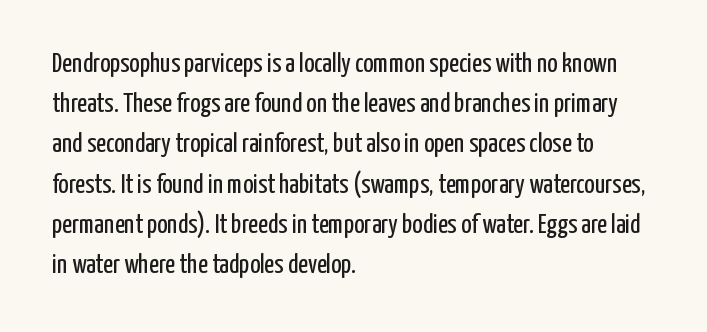
Q: Is the text bold? A: No.
Q: Is the text italic (slanted)? A: No, it is upright.
Q: Is the text underlined? A: No.
Q: How is the paragraph aligned? A: Left-aligned.
Q: Is the spacing between letters normal or unusually wide? A: Normal.
Q: Is the spacing between lines tight, normal or loose? A: Normal.
